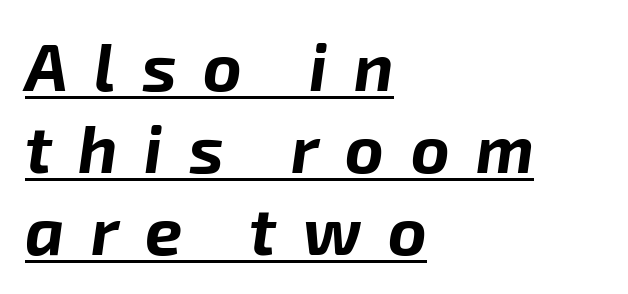
The image shows 66 px bold type, italic (leaning right); set left-aligned, line spacing 1.24x, unusually wide letter spacing (+0.4 em), underlined; low stroke contrast and a medium x-height.
